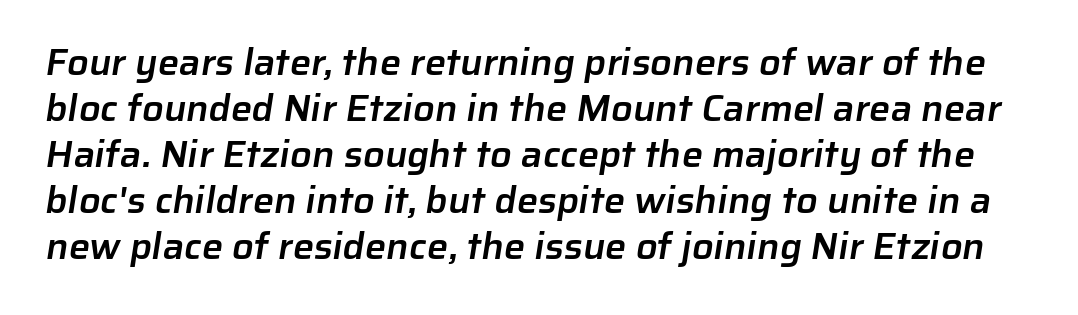
Only glyphs here, with clear space below each row. To sum up the face: it is a sans, with no serifs. Spacing between characters is what you'd get straight out of the box. The rendering uses natural spacing where letterforms have individual widths.
